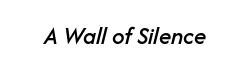
This rendering leaves character spacing at its baseline value. The axis of the letterforms is tilted away from vertical. Just letters on the line, the space beneath them empty.
